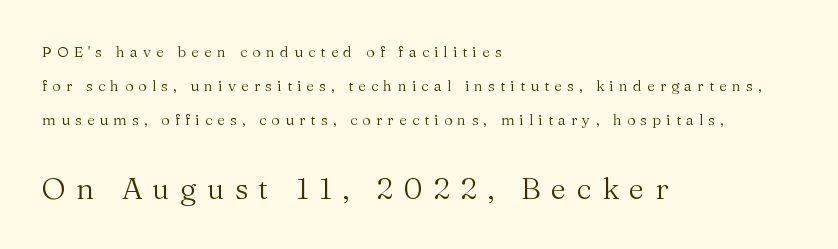
Q: Is the text bold? A: No.
Q: Is the text italic (slanted)? A: No, it is upright.
Q: Is the typeface a serif or a sans-serif typeface? A: Serif.
Q: Is the text underlined? A: No.
Q: How is the paragraph aligned? A: Left-aligned.
Q: Is the spacing between letters normal or unusually wide? A: Unusually wide.
Q: Is the spacing between lines tight, normal or loose? A: Loose.
Q: Which block of text is set in a larger size, the first (top) or the second (bottom)? A: The second (bottom) one.
Q: Width (condensed, normal, or wide)? A: Normal.
Q: Stroke contrast? A: Medium.
Q: x-height? A: Medium.
Q: Monospaced? A: No.
